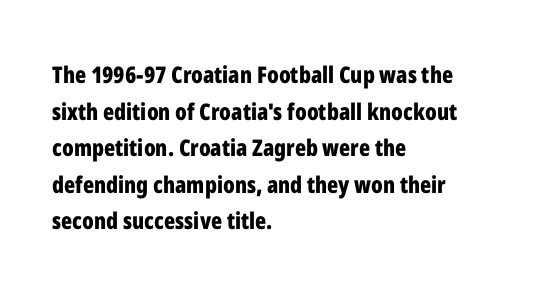
{"italic": "no", "bold": "yes", "underline": "no", "align": "left", "line_spacing": "normal", "line_spacing_ratio": 1.59, "letter_spacing": "normal", "letter_spacing_em": 0.0, "glyph_px": 23}
